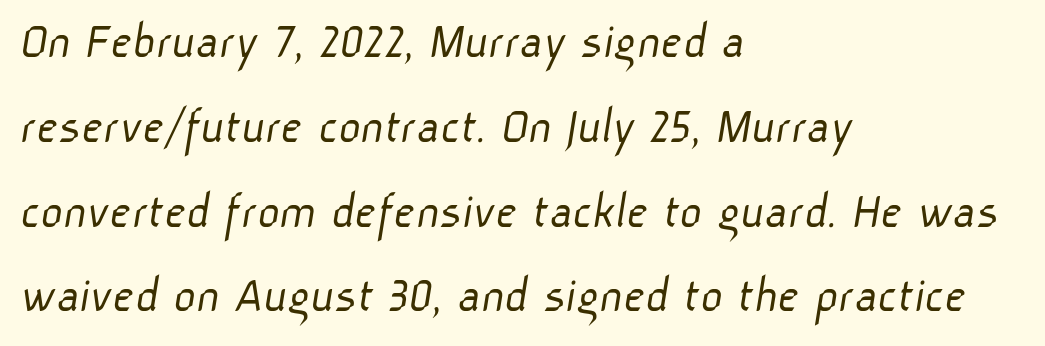
The image shows 54 px light sans-serif type; set left-aligned, normal line spacing (1.57x), normal letter spacing, not underlined; low stroke contrast and a medium x-height.
